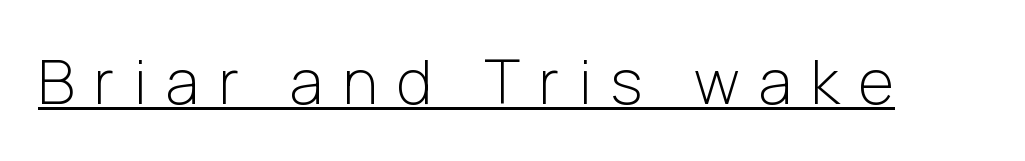
Underlined type. Nope, no serifs anywhere on these letters. This is the regular roman posture of the typeface. Spacing between characters has been opened up far beyond the box default. The font sits on the lighter half of the weight spectrum, regular included.
